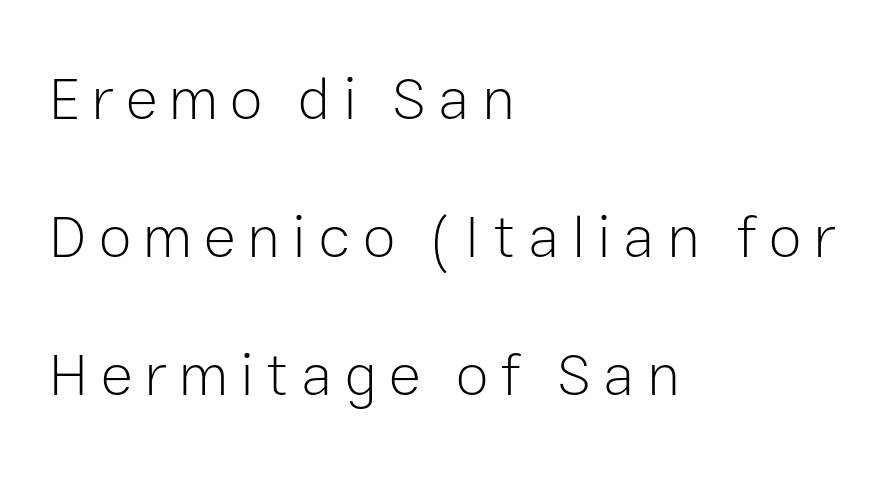
The image shows 60 px light sans-serif type, upright; set left-aligned, loose line spacing (2.3x), unusually wide letter spacing (+0.2 em), not underlined; low stroke contrast and a medium x-height.
